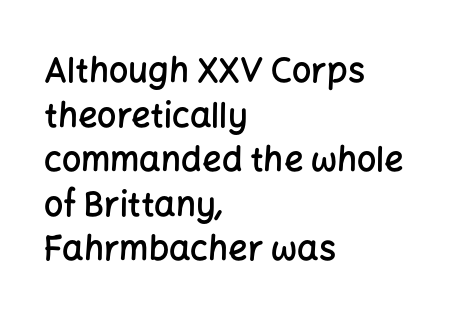
The space between consecutive lines is moderate. Weight check: semibold — heavier than regular, not quite bold. The space beneath each line is pristine and unruled. Looks like regular typesetting: each glyph gets only the width it needs. The characters display no serif detailing; their extremities are plain. The text block is weighted toward the left margin, trailing off unevenly rightward.
